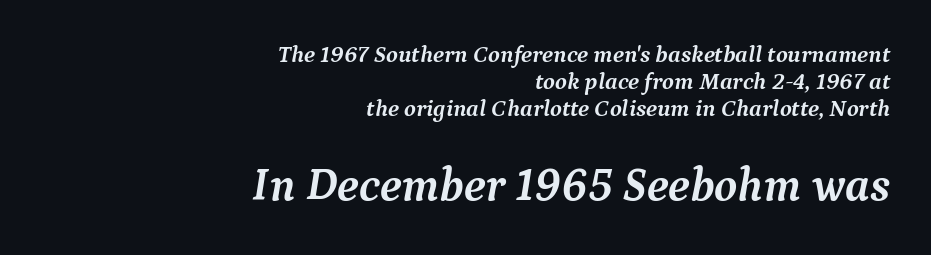
Q: Is the text bold? A: Yes.
Q: Is the text italic (slanted)? A: Yes, it leans right by about 9 degrees.
Q: Is the typeface a serif or a sans-serif typeface? A: Serif.
Q: Is the text underlined? A: No.
Q: How is the paragraph aligned? A: Right-aligned.
Q: Is the spacing between letters normal or unusually wide? A: Normal.
Q: Is the spacing between lines tight, normal or loose? A: Tight.
Q: Which block of text is set in a larger size, the first (top) or the second (bottom)? A: The second (bottom) one.
Q: Width (condensed, normal, or wide)? A: Normal.
Q: Stroke contrast? A: Medium.
Q: x-height? A: Medium.
Q: Monospaced? A: No.
